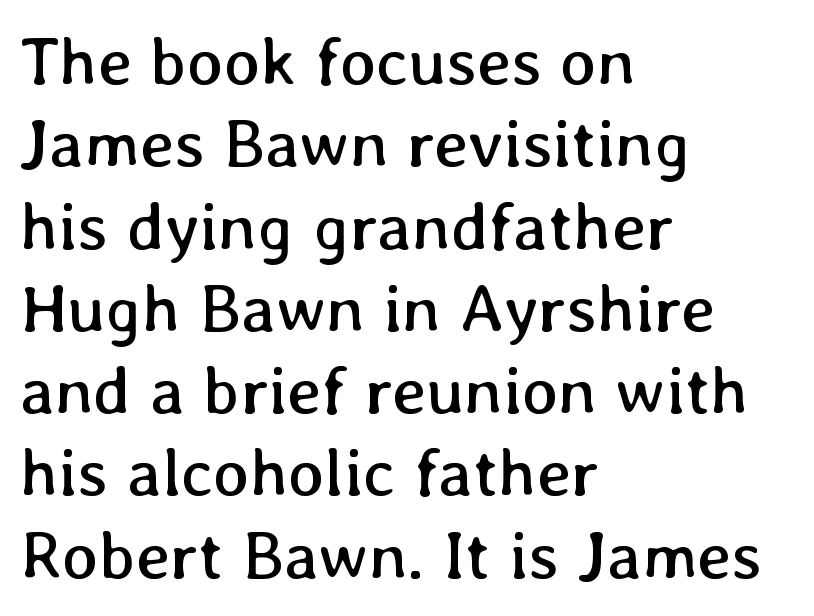
The image shows 68 px regular-weight type, upright; set left-aligned, line spacing 1.21x, normal letter spacing, not underlined; low stroke contrast and a medium x-height.
